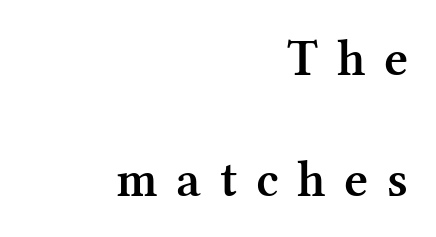
The image shows 52 px semibold serif type, upright; set right-aligned, loose line spacing (2.32x), unusually wide letter spacing (+0.36 em), not underlined; medium stroke contrast and a medium x-height.
